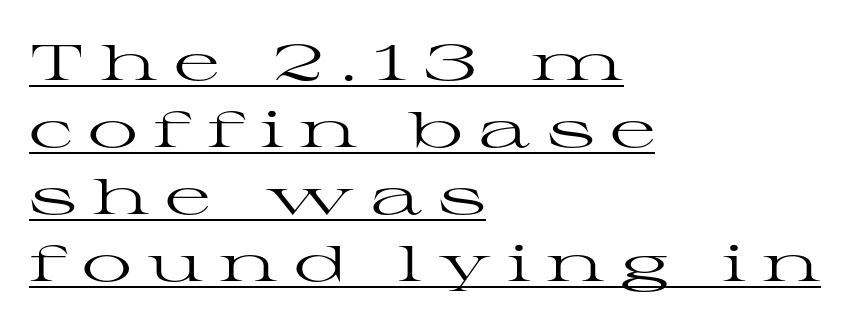
{"serif": "yes", "italic": "no", "bold": "no", "weight": "regular", "width": "wide", "stroke_contrast": "high", "x_height": "medium", "monospaced": "no", "underline": "yes", "align": "left", "line_spacing": "normal", "line_spacing_ratio": 1.34, "letter_spacing": "wide", "letter_spacing_em": 0.31, "glyph_px": 50}
